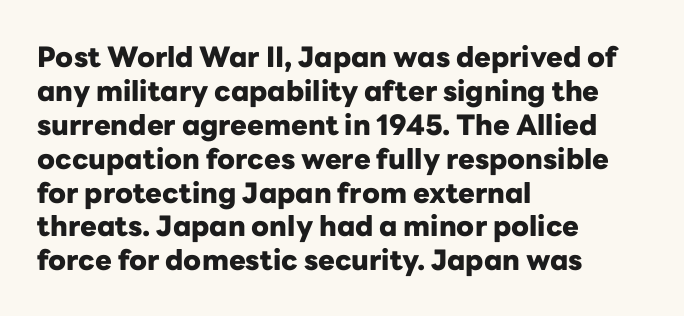
Q: Is the text bold? A: Yes.
Q: Is the text italic (slanted)? A: No, it is upright.
Q: Is the typeface a serif or a sans-serif typeface? A: Sans-serif.
Q: Is the text underlined? A: No.
Q: How is the paragraph aligned? A: Left-aligned.
Q: Is the spacing between letters normal or unusually wide? A: Normal.
Q: Width (condensed, normal, or wide)? A: Normal.
Q: Stroke contrast? A: Low.
Q: x-height? A: Medium.
Q: Monospaced? A: No.
